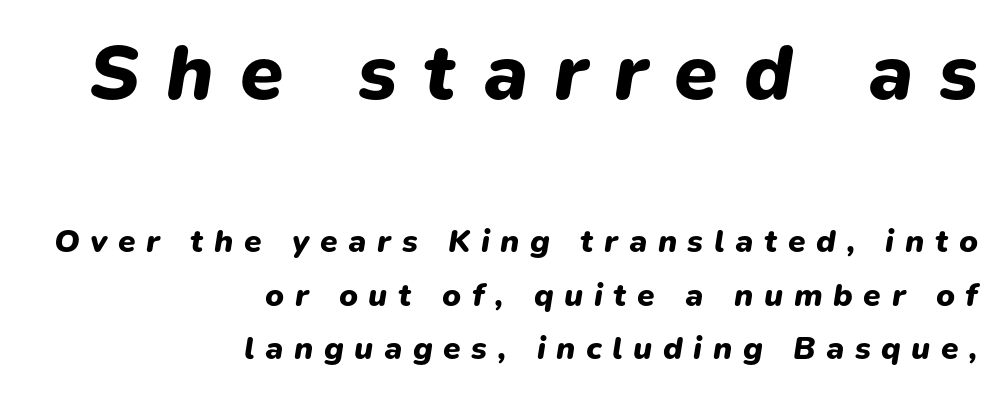
A typesetter would mark this as italic. Heavy, bold letterforms. Reading down the block, your eye finds every line finishing at a fixed right position. The letters advance in unequal steps, a hallmark of proportional type.
